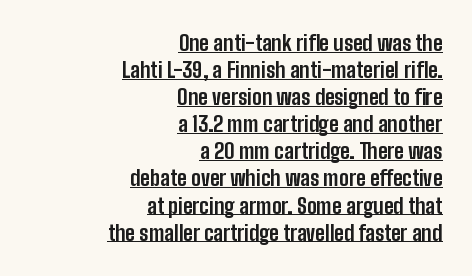
No italicization has been applied; the sample stays upright. This rendering leaves character spacing at its baseline value. These lines carry a lot of weight — the face is fully bold. The paragraph shown leans on its right margin. The line-height multiplier appears to be the usual default.
